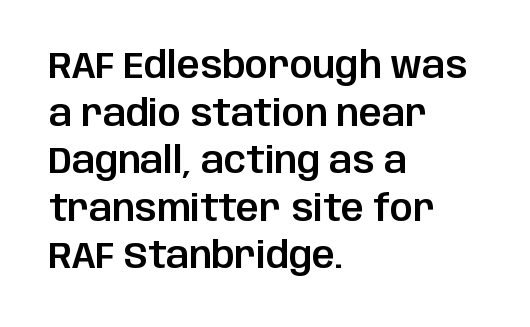
Rendered with straight, roman letterforms. These lines stack with their left ends in a neat column. Honestly, there is no underline to notice here at all. Proportional: the letters do not fall into vertical columns. Evenly set lines give the paragraph a standard silhouette.
